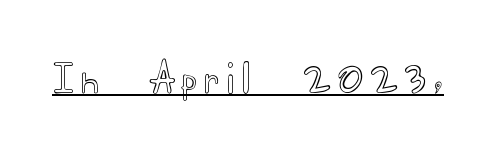
{"italic": "no", "width": "wide", "x_height": "small", "monospaced": "no", "underline": "yes", "glyph_px": 38}
